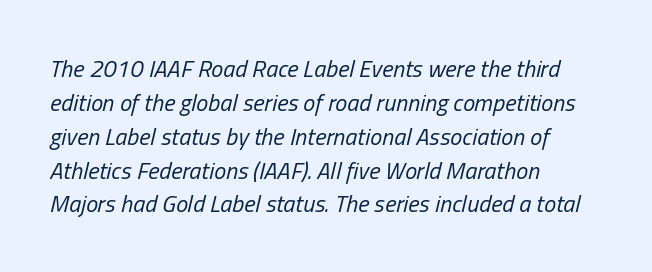
The baseline area is clear. These lines were composed using italics. Look at the tracking — it's just the regular setting, nothing added. One-word summary of the alignment: left. Is this a heavy cut? Hardly; it is regular or lighter. Whoever set this chose a conventional vertical rhythm.
